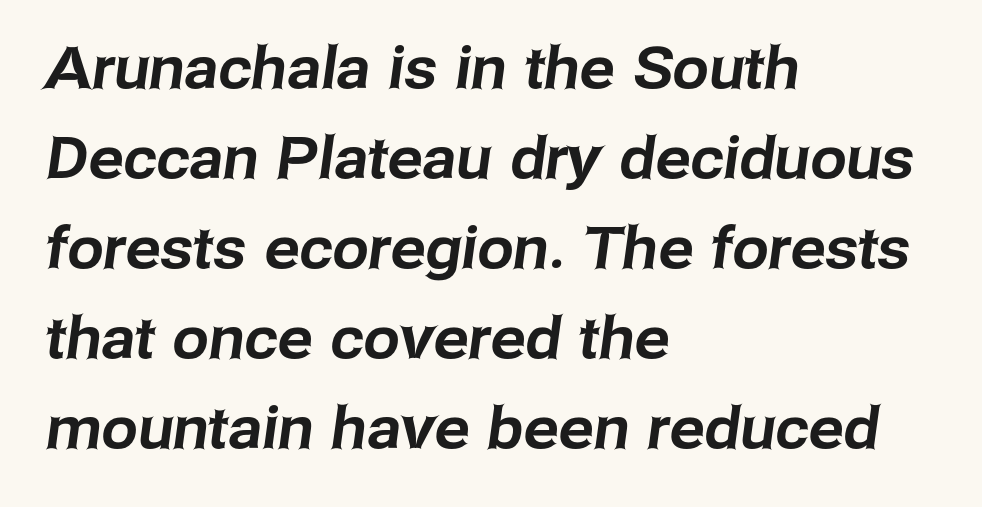
The image shows 58 px sans-serif type; set left-aligned, normal line spacing (1.55x), normal letter spacing, not underlined; low stroke contrast and a medium x-height.
